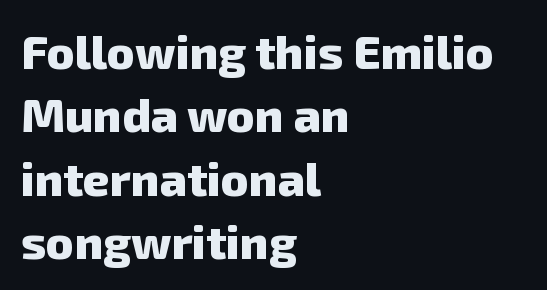
{"serif": "no", "bold": "yes", "weight": "heavy", "width": "normal", "stroke_contrast": "low", "x_height": "medium", "monospaced": "no", "underline": "no", "align": "left", "line_spacing": "normal", "line_spacing_ratio": 1.35, "letter_spacing": "normal", "letter_spacing_em": 0.0, "glyph_px": 47}
